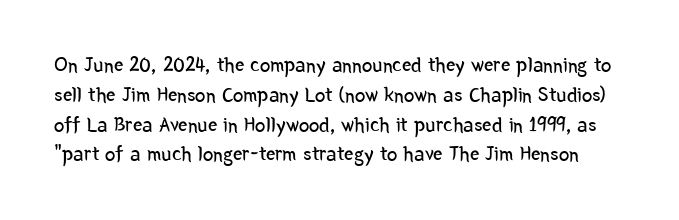
Line spacing here is normal. You can tell it's not italic because the verticals are truly vertical. The space beneath each line is pristine and unruled. Default kerning and tracking; the words read as compact shapes.
